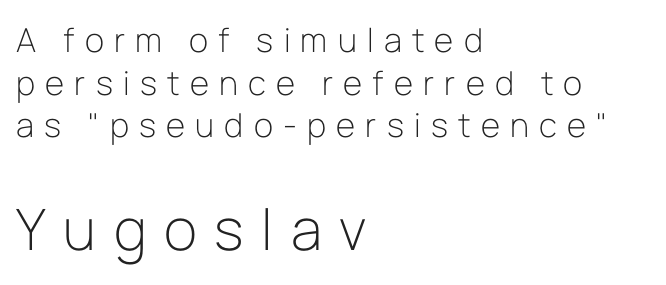
The lettering holds an erect, upright posture throughout. The setting favours the left margin, as ordinary paragraphs usually do. Normally led — the rows are evenly, conventionally spaced. A typesetter would label this face a sans. The letterforms sit at book weight or below.
